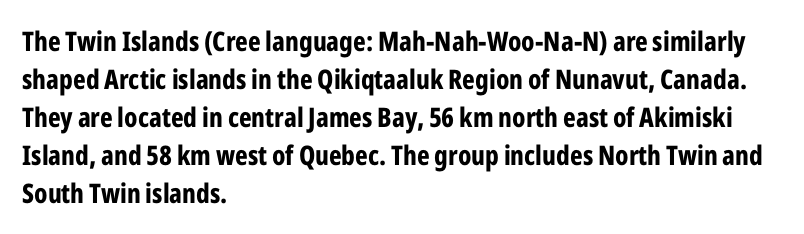
The image shows 27 px bold type, upright; set left-aligned, normal line spacing (1.41x), normal letter spacing, not underlined.
